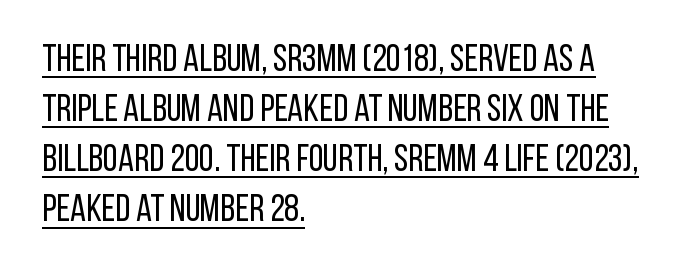
Every stem runs plumb, perpendicular to the baseline. Look at the tracking — it's just the regular setting, nothing added. You can tell from the bare stems that sans-serif type was used. Do the characters align in a grid? No, the font is proportional. Like a heading marked for emphasis, these lines bear an underscore.
